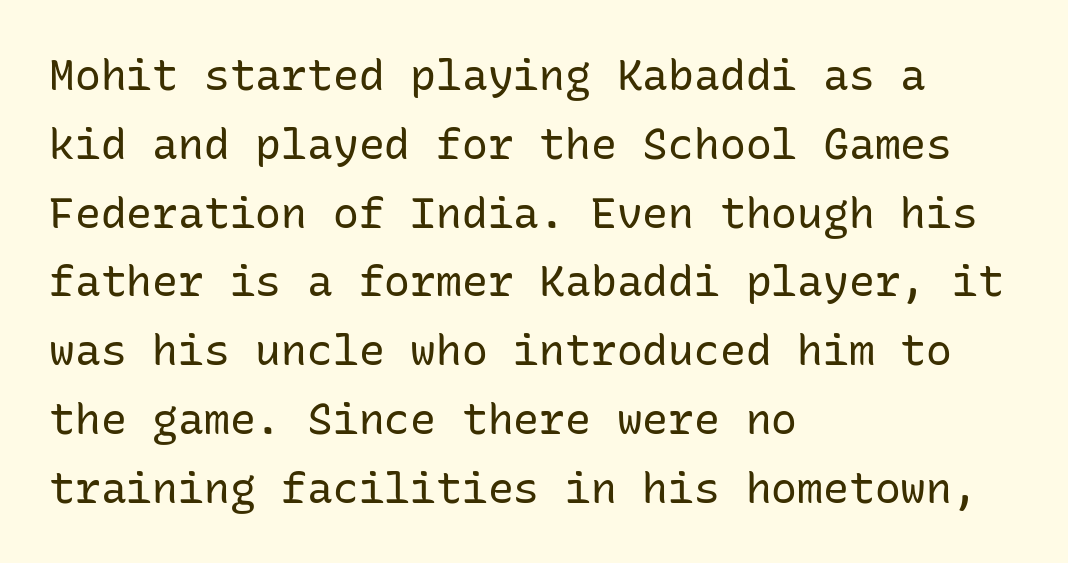
{"serif": "no", "italic": "no", "bold": "no", "weight": "regular", "width": "normal", "stroke_contrast": "low", "x_height": "medium", "monospaced": "yes", "underline": "no", "align": "left", "line_spacing": "normal", "line_spacing_ratio": 1.6, "letter_spacing": "normal", "letter_spacing_em": 0.0, "glyph_px": 43}
